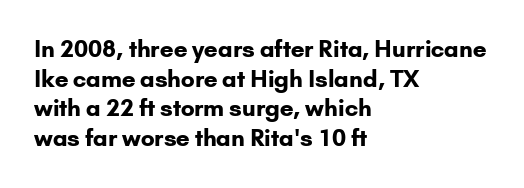
Q: Is the text bold? A: Yes.
Q: Is the text italic (slanted)? A: No, it is upright.
Q: Is the text underlined? A: No.
Q: How is the paragraph aligned? A: Left-aligned.
Q: Is the spacing between letters normal or unusually wide? A: Normal.
Q: Is the spacing between lines tight, normal or loose? A: Normal.
